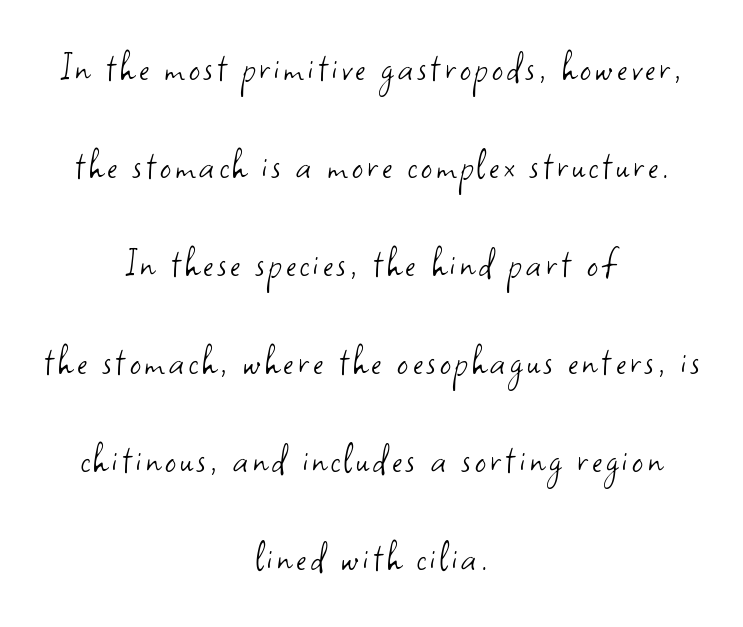
The image shows 43 px light sans-serif type; set centered, loose line spacing (2.28x), not underlined; low stroke contrast and a small x-height.
